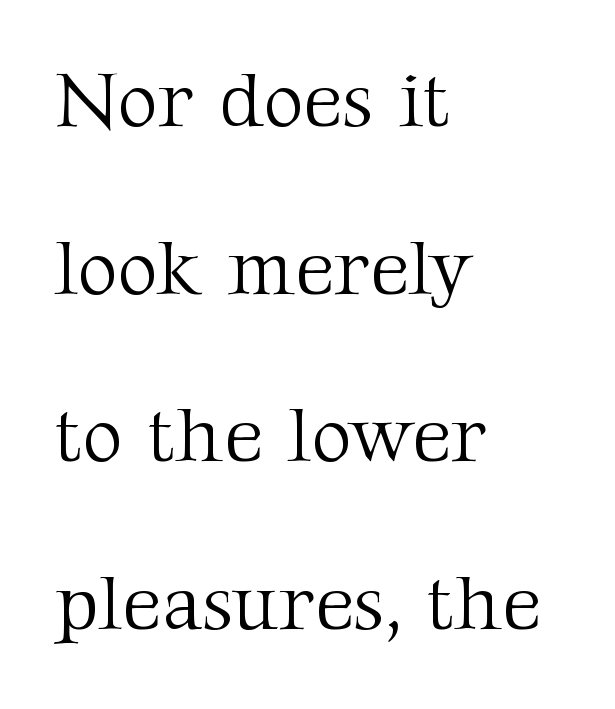
{"serif": "yes", "italic": "no", "bold": "no", "weight": "light", "width": "normal", "stroke_contrast": "medium", "x_height": "medium", "monospaced": "no", "underline": "no", "align": "left", "line_spacing": "loose", "line_spacing_ratio": 2.15, "letter_spacing": "normal", "letter_spacing_em": 0.0, "glyph_px": 78}
